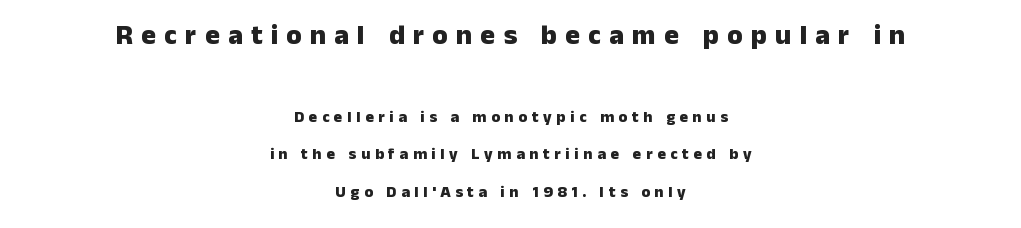
The image shows 28 px heavy sans-serif type, upright; set centered, loose line spacing (2.32x), unusually wide letter spacing (+0.29 em), not underlined; the first (top) block is 1.75x larger; low stroke contrast and a medium x-height.
